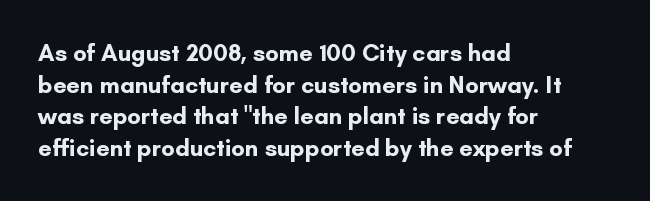
Honestly, the letter spacing is just normal — you wouldn't notice it. One glance says typical: line gaps are just what's usual. These lines stack with their left ends in a neat column. The type sits square on the baseline with zero lean. Descender tails drop into unmarked territory. How heavy is the stroke? Heavy — this is a bold.
